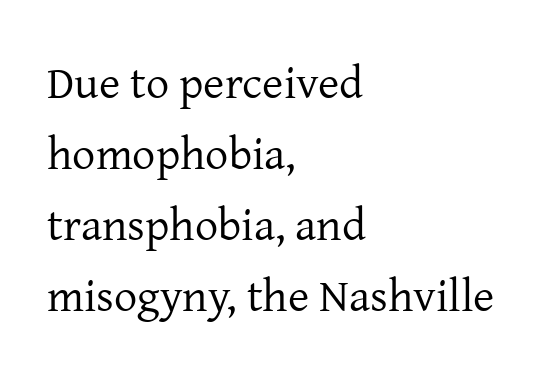
Q: Is the text bold? A: No.
Q: Is the text italic (slanted)? A: No, it is upright.
Q: Is the typeface a serif or a sans-serif typeface? A: Serif.
Q: Is the text underlined? A: No.
Q: How is the paragraph aligned? A: Left-aligned.
Q: Is the spacing between letters normal or unusually wide? A: Normal.
Q: Is the spacing between lines tight, normal or loose? A: Normal.
Q: Width (condensed, normal, or wide)? A: Normal.
Q: Stroke contrast? A: Low.
Q: x-height? A: Medium.
Q: Monospaced? A: No.
